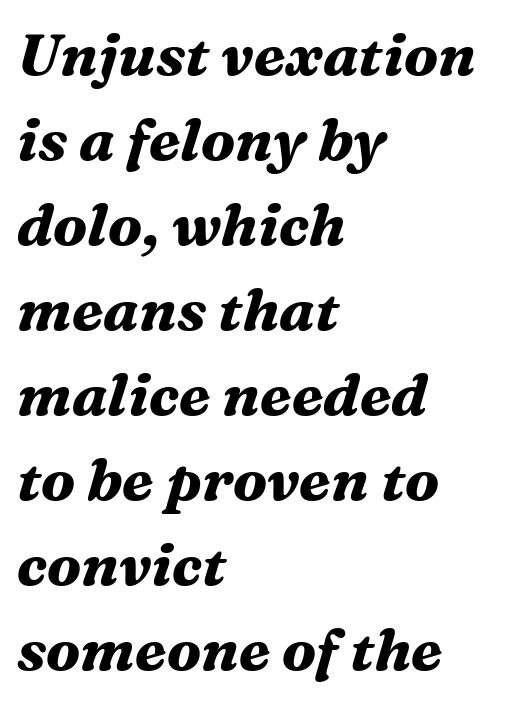
The image shows 59 px bold serif type, italic (leaning right); set left-aligned, normal line spacing (1.44x), normal letter spacing, not underlined; medium stroke contrast and a medium x-height.
